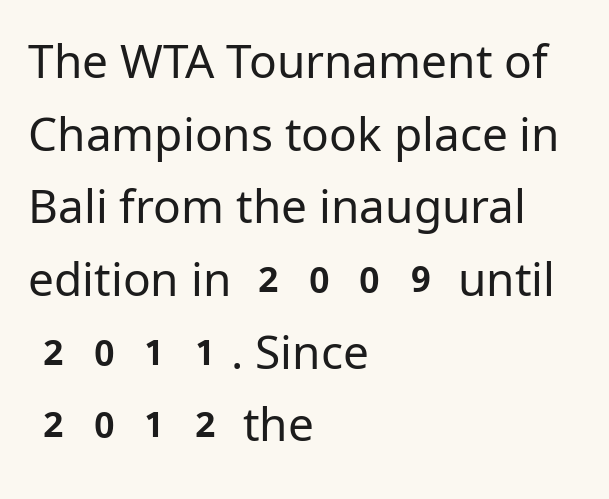
{"serif": "no", "italic": "no", "bold": "no", "weight": "regular", "width": "normal", "stroke_contrast": "low", "x_height": "medium", "monospaced": "no", "underline": "no", "align": "left", "line_spacing": "normal", "line_spacing_ratio": 1.58, "letter_spacing": "normal", "letter_spacing_em": 0.0, "glyph_px": 46}
